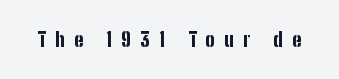
Q: Is the text bold? A: Yes.
Q: Is the text italic (slanted)? A: No, it is upright.
Q: Is the text underlined? A: No.
Q: Is the spacing between letters normal or unusually wide? A: Unusually wide.
